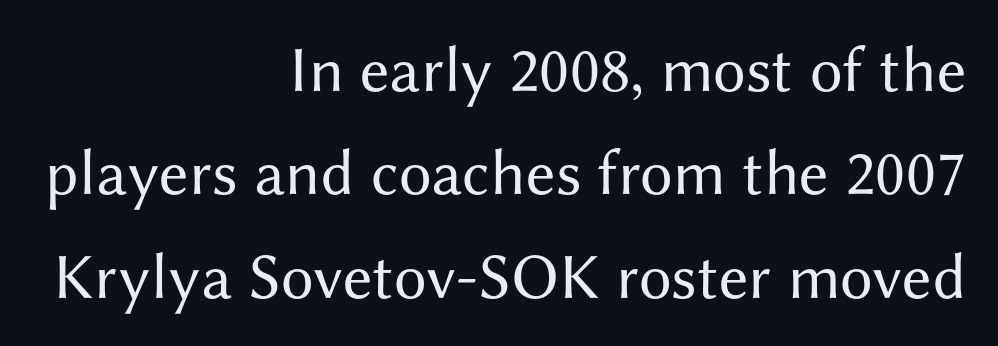
The foot of each line stays bare and open. Honestly, the row spacing looks completely unremarkable. Nope, not italic — everything's standing straight. Is this a sans? Yes — the strokes have no serifs. Students, note that the glyphs here touch the page at normal intervals. The letters look calm and open, with moderate or lighter stems.
